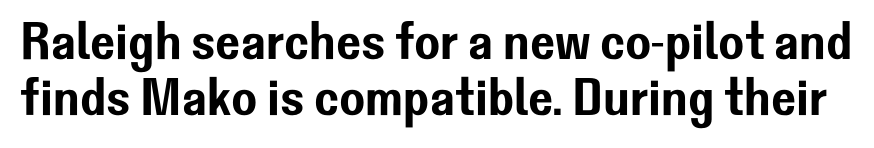
{"serif": "no", "italic": "no", "width": "normal", "stroke_contrast": "low", "x_height": "medium", "monospaced": "no", "underline": "no", "line_spacing": "tight", "line_spacing_ratio": 1.05, "letter_spacing": "normal", "letter_spacing_em": 0.0, "glyph_px": 53}
